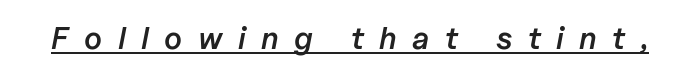
The image shows 31 px semibold type, italic (leaning right); set unusually wide letter spacing (+0.5 em), underlined; low stroke contrast and a medium x-height.
